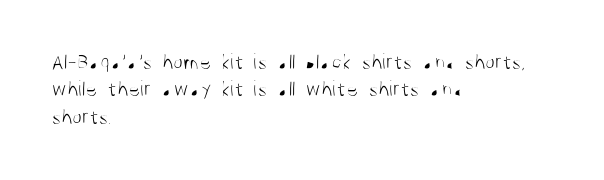
{"italic": "no", "bold": "no", "underline": "no", "align": "left", "line_spacing_ratio": 1.24, "letter_spacing": "normal", "letter_spacing_em": 0.0, "glyph_px": 22}
